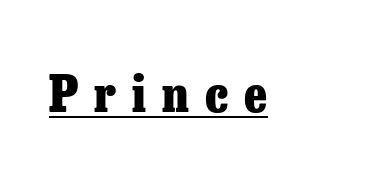
The image shows 50 px heavy serif type, upright; set unusually wide letter spacing (+0.32 em), underlined; low stroke contrast and a medium x-height.
